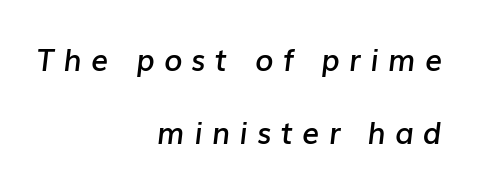
The image shows 30 px semibold type, italic (leaning right); set right-aligned, loose line spacing (2.42x), unusually wide letter spacing (+0.31 em), not underlined; low stroke contrast and a medium x-height.
